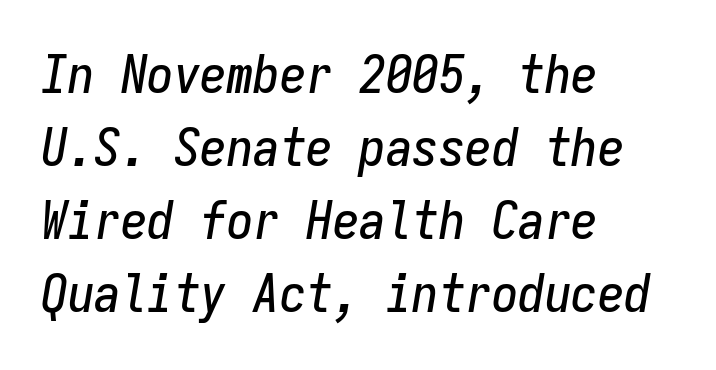
{"italic": "yes", "lean": "right", "slant_degrees": 9, "width": "condensed", "stroke_contrast": "low", "x_height": "medium", "monospaced": "yes", "underline": "no", "align": "left", "line_spacing": "normal", "line_spacing_ratio": 1.38, "letter_spacing": "normal", "letter_spacing_em": 0.0, "glyph_px": 53}
